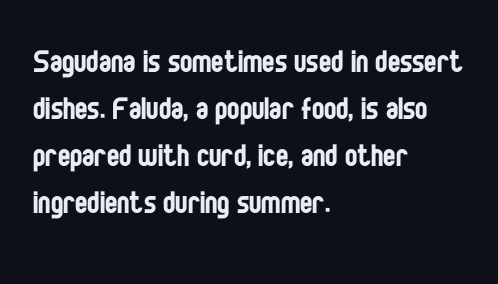
{"serif": "no", "italic": "no", "bold": "no", "weight": "regular", "width": "condensed", "stroke_contrast": "low", "x_height": "large", "monospaced": "no", "underline": "no", "align": "left", "line_spacing": "normal", "line_spacing_ratio": 1.27, "letter_spacing": "normal", "letter_spacing_em": 0.0, "glyph_px": 37}
